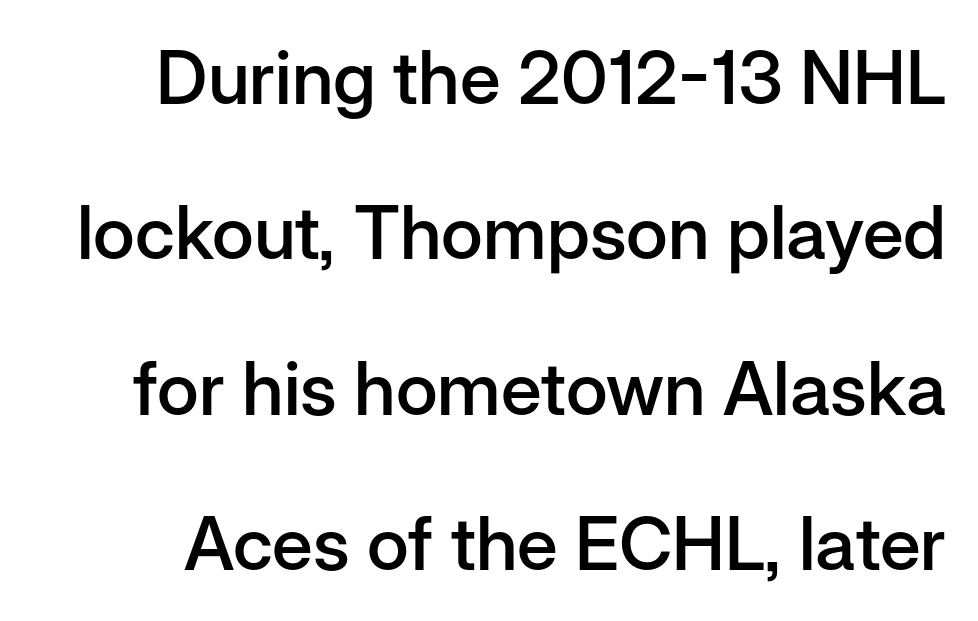
Proportional: the letters do not fall into vertical columns. Students, observe: this is what heavily led, spacious text looks like. Tracking here is standard; glyphs follow each other at the usual distance. The passage shown is typeset with a sans-serif family. Unlike italic type, these characters show no tilt at all. Each row of text sits above clean, open space.
